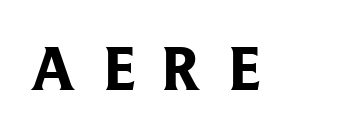
Compared with an ordinary text face, these strokes are far heavier — a full bold. Posture: vertical. The rendering inserts visible extra space after every character. Do the characters align in a grid? No, the font is proportional.
